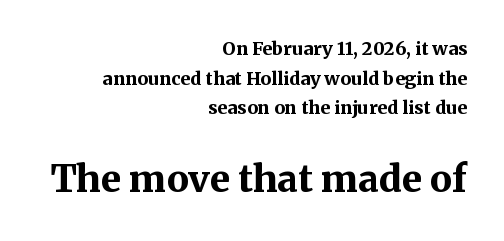
{"serif": "yes", "italic": "no", "bold": "yes", "weight": "bold", "width": "normal", "stroke_contrast": "medium", "x_height": "medium", "monospaced": "no", "underline": "no", "align": "right", "line_spacing": "normal", "line_spacing_ratio": 1.64, "letter_spacing": "normal", "letter_spacing_em": 0.0, "larger_block": "second", "size_ratio": 2.06, "glyph_px": 37}
